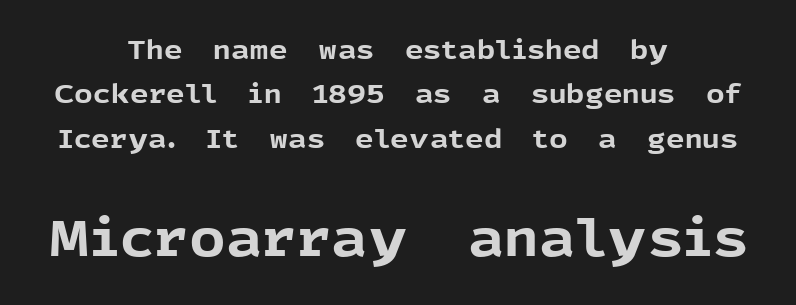
This sample uses an upright cut, with every glyph sitting square on the baseline. Whoever set this made the second block the dominant, larger element. Weight: bold. Letter spacing: default.
